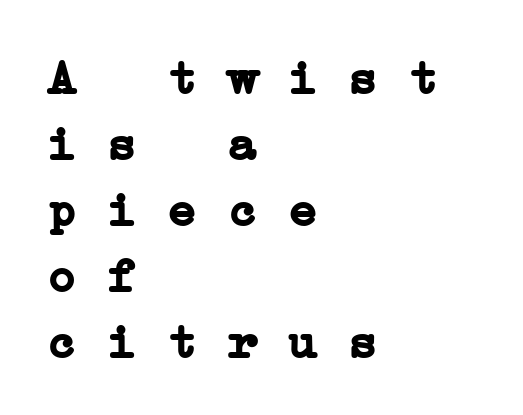
Q: Is the text bold? A: Yes.
Q: Is the typeface a serif or a sans-serif typeface? A: Serif.
Q: Is the text underlined? A: No.
Q: How is the paragraph aligned? A: Left-aligned.
Q: Is the spacing between letters normal or unusually wide? A: Normal.
Q: Is the spacing between lines tight, normal or loose? A: Normal.
Q: Width (condensed, normal, or wide)? A: Wide.
Q: Stroke contrast? A: Low.
Q: x-height? A: Medium.
Q: Monospaced? A: Yes.
